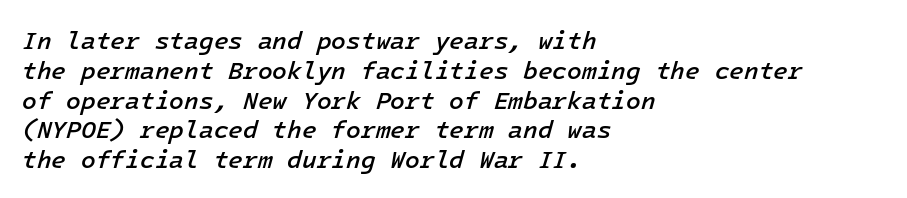
Line beginnings align vertically; line endings do not. Short note: letters normally spaced. In terms of posture, this sample is oblique. Does the weight exceed regular? Yes, but only to semibold. The zone under the glyphs is completely vacant.
